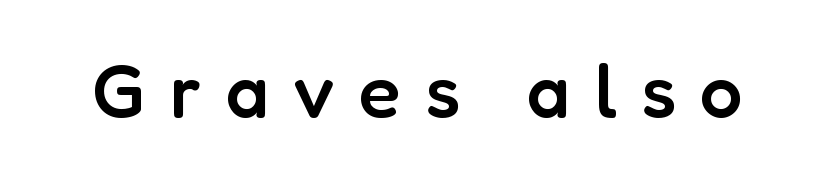
The image shows 76 px semibold sans-serif type, upright; set unusually wide letter spacing (+0.32 em), not underlined; low stroke contrast and a medium x-height.
